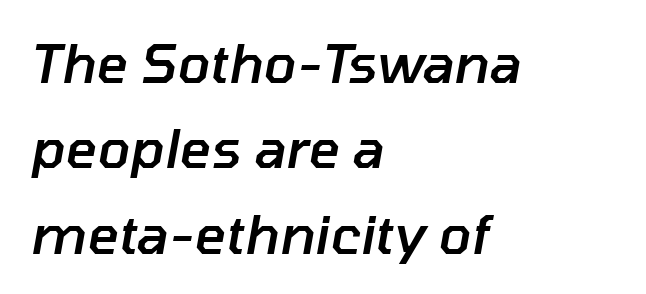
{"italic": "yes", "lean": "right", "slant_degrees": 10, "bold": "semi", "weight": "semibold", "width": "normal", "stroke_contrast": "low", "x_height": "medium", "monospaced": "no", "underline": "no", "align": "left", "line_spacing": "normal", "line_spacing_ratio": 1.58, "letter_spacing": "normal", "letter_spacing_em": 0.0, "glyph_px": 54}
